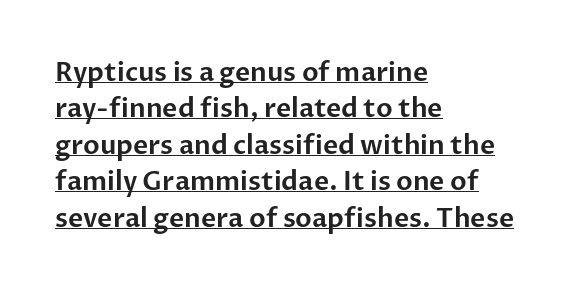
The image shows 26 px text type, upright; set left-aligned, normal line spacing (1.4x), normal letter spacing, underlined.
